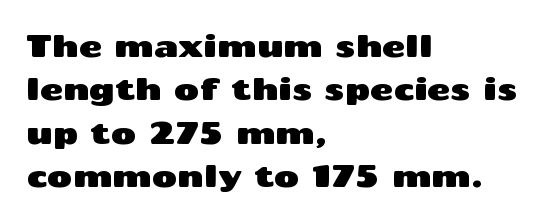
The image shows 31 px wide sans-serif type, upright; set left-aligned, normal line spacing (1.4x), normal letter spacing, not underlined; medium stroke contrast and a medium x-height.
